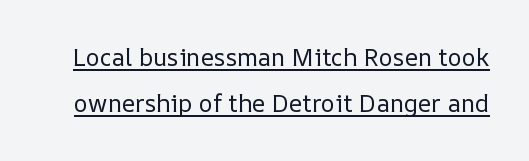
Q: Is the text bold? A: No.
Q: Is the text italic (slanted)? A: No, it is upright.
Q: Is the text underlined? A: Yes.
Q: Is the spacing between letters normal or unusually wide? A: Normal.
Q: Is the spacing between lines tight, normal or loose? A: Loose.
